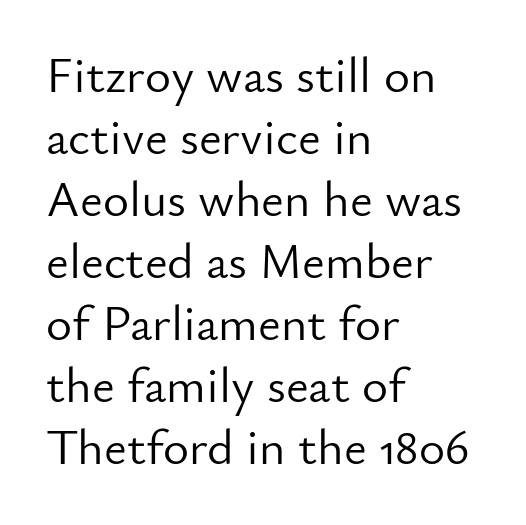
Q: Is the text bold? A: No.
Q: Is the text italic (slanted)? A: No, it is upright.
Q: Is the typeface a serif or a sans-serif typeface? A: Sans-serif.
Q: Is the text underlined? A: No.
Q: How is the paragraph aligned? A: Left-aligned.
Q: Is the spacing between letters normal or unusually wide? A: Normal.
Q: Width (condensed, normal, or wide)? A: Normal.
Q: Stroke contrast? A: Low.
Q: x-height? A: Small.
Q: Monospaced? A: No.
